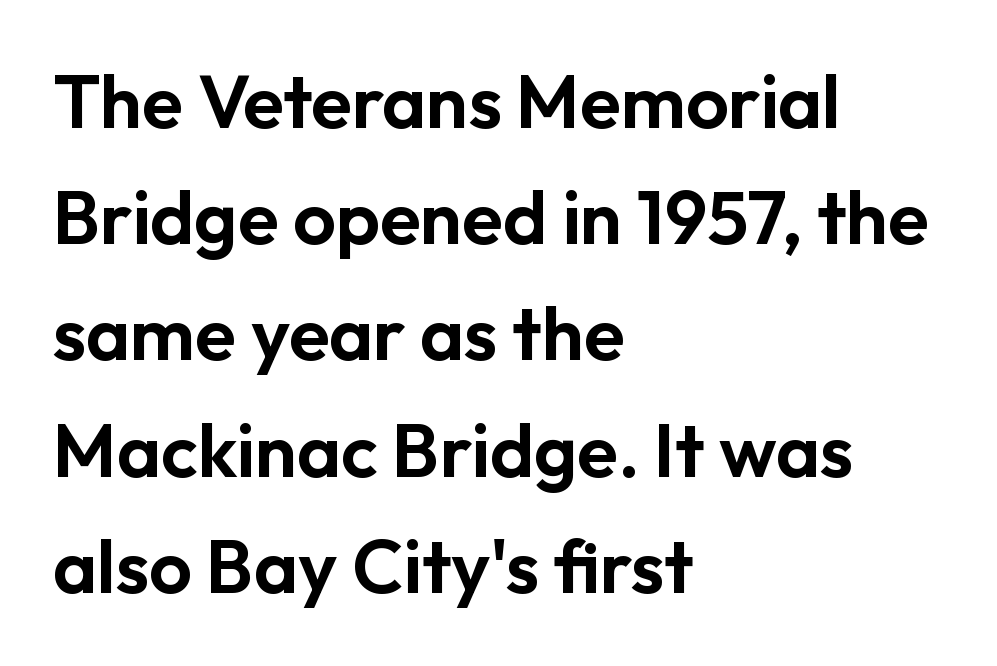
{"serif": "no", "italic": "no", "width": "normal", "stroke_contrast": "low", "x_height": "medium", "monospaced": "no", "underline": "no", "align": "left", "line_spacing": "normal", "line_spacing_ratio": 1.55, "letter_spacing": "normal", "letter_spacing_em": 0.0, "glyph_px": 75}
